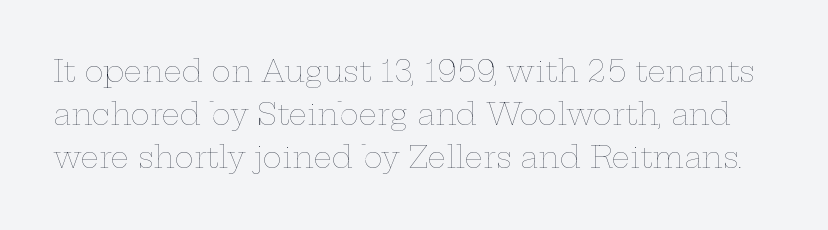
Does the lettering tilt? It doesn't — this is upright. The font is comparable to plain body text, perhaps lighter. Nobody drew a line under any word here. Students, observe: this is what conventionally led text looks like.
